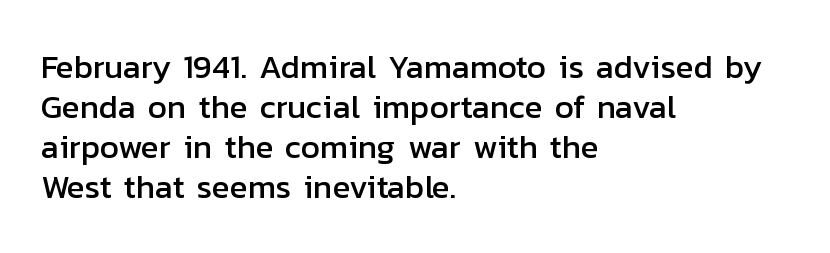
Q: Is the text italic (slanted)? A: No, it is upright.
Q: Is the typeface a serif or a sans-serif typeface? A: Sans-serif.
Q: Is the text underlined? A: No.
Q: How is the paragraph aligned? A: Left-aligned.
Q: Is the spacing between letters normal or unusually wide? A: Normal.
Q: Width (condensed, normal, or wide)? A: Normal.
Q: Stroke contrast? A: Low.
Q: x-height? A: Medium.
Q: Monospaced? A: No.
